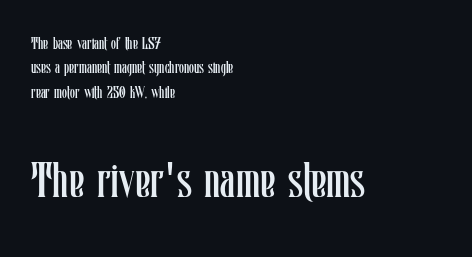
Descenders are the only things crossing below the line. Varying glyph widths throughout — classic text-font behaviour. The passage is arranged the way most books set body copy — flush left. Whoever set this made the second block the dominant, larger element. Is there any slant? The stems are plumb.
